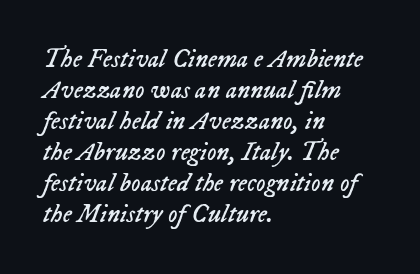
Q: Is the text bold? A: No.
Q: Is the text italic (slanted)? A: Yes, it leans right by about 23 degrees.
Q: Is the text underlined? A: No.
Q: How is the paragraph aligned? A: Left-aligned.
Q: Is the spacing between letters normal or unusually wide? A: Normal.
